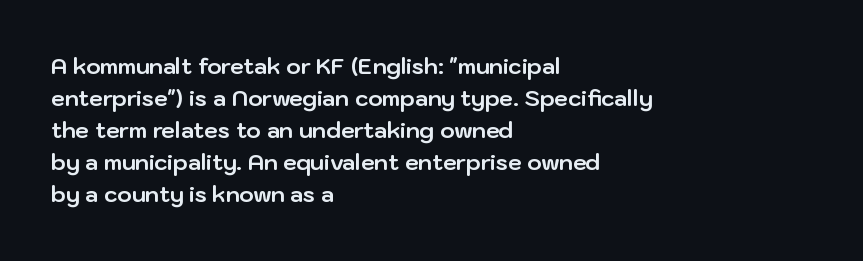
{"italic": "no", "bold": "yes", "underline": "no", "align": "left", "line_spacing": "normal", "line_spacing_ratio": 1.46, "letter_spacing": "normal", "letter_spacing_em": 0.0, "glyph_px": 22}
